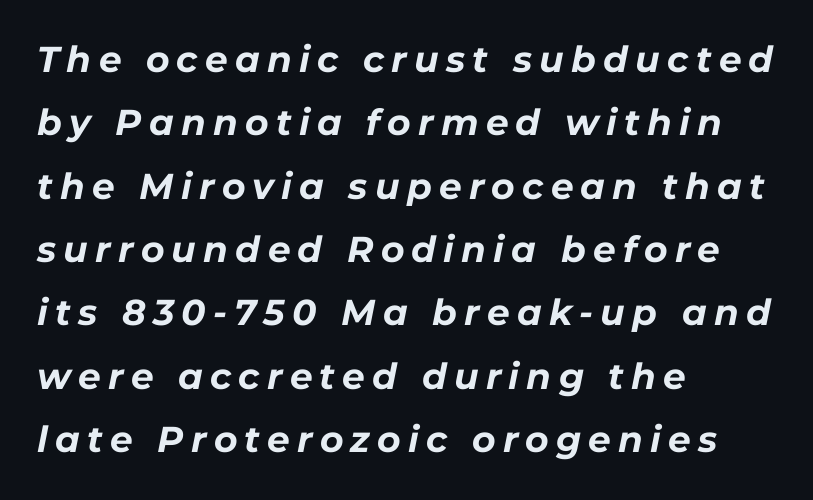
Compared with typical body copy, the letter spacing here is much looser. The rendering uses natural spacing where letterforms have individual widths. The foot of each line stays bare and open. In CSS terms this would be text-align: left. Thick stems and heavy bowls — unmistakably bold.
